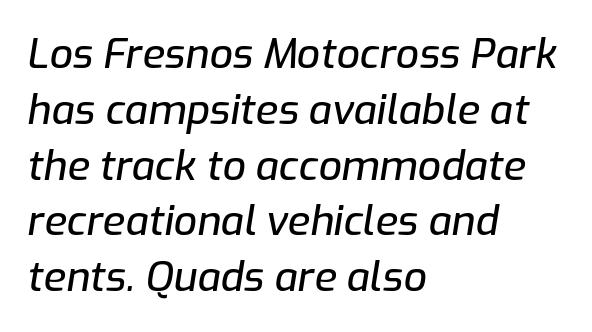
{"italic": "yes", "lean": "right", "slant_degrees": 9, "width": "normal", "stroke_contrast": "low", "x_height": "medium", "monospaced": "no", "underline": "no", "align": "left", "line_spacing": "normal", "line_spacing_ratio": 1.36, "letter_spacing": "normal", "letter_spacing_em": 0.0, "glyph_px": 41}
